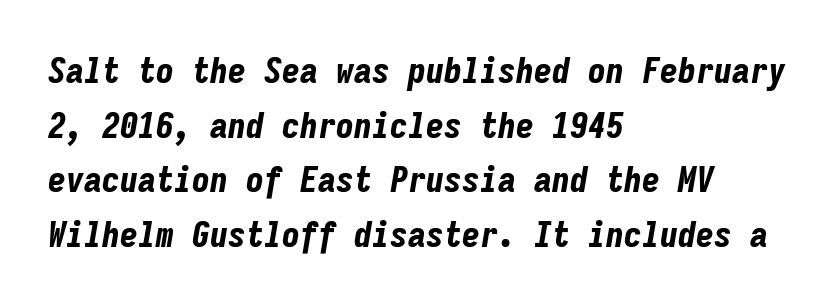
If you drew a ruler down the left edge, every line would touch it. Strokes here are thick enough to call this a true bold. The text carries the slant typical of an italic or oblique font. The horizontal fit of the characters is conventional and even. Clear beneath every line of the passage. The rendering uses a moderate line-height, typical for paragraphs.
